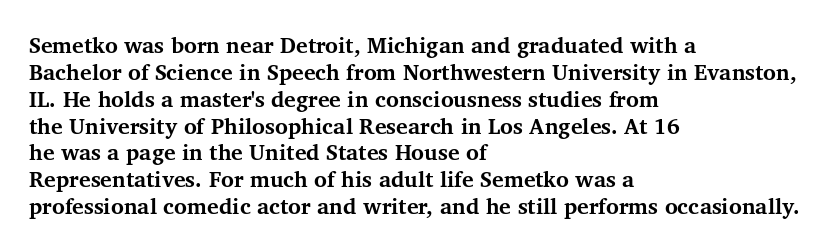
The image shows 22 px bold type, upright; set left-aligned, line spacing 1.22x, normal letter spacing, not underlined.
